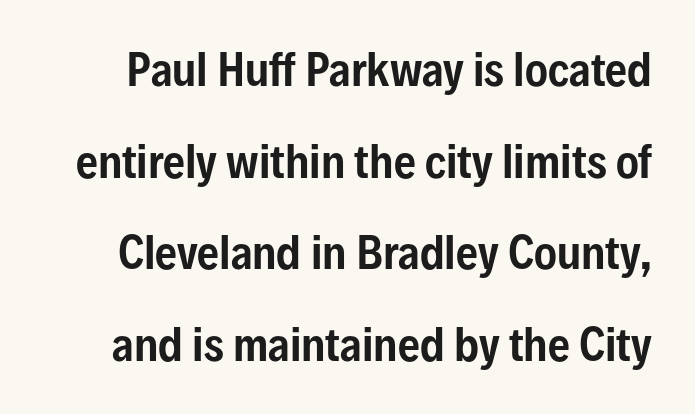
{"serif": "no", "italic": "no", "width": "condensed", "stroke_contrast": "low", "x_height": "medium", "monospaced": "no", "underline": "no", "line_spacing": "loose", "line_spacing_ratio": 2.13, "letter_spacing": "normal", "letter_spacing_em": 0.0, "glyph_px": 43}
